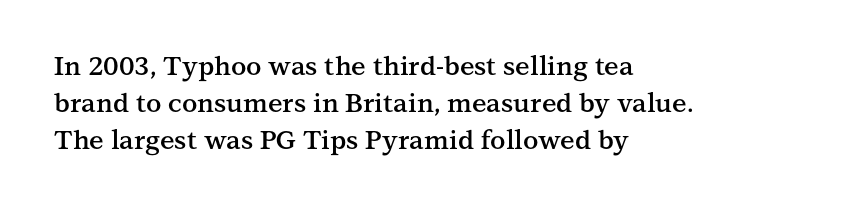
Successive baselines arrive at the customary interval. What weight is shown? A semibold, between regular and bold. The baseline area is clear. Compared with typical body copy, the letter spacing here is the same. When letters stand straight like this, we call the style roman or upright.
